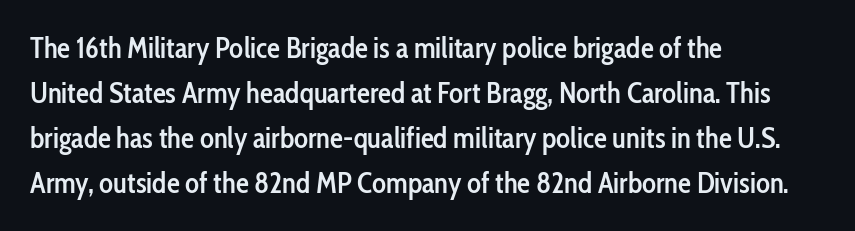
The image shows 29 px semibold, condensed sans-serif type, upright; set left-aligned, normal line spacing (1.55x), normal letter spacing, not underlined; low stroke contrast and a medium x-height.
